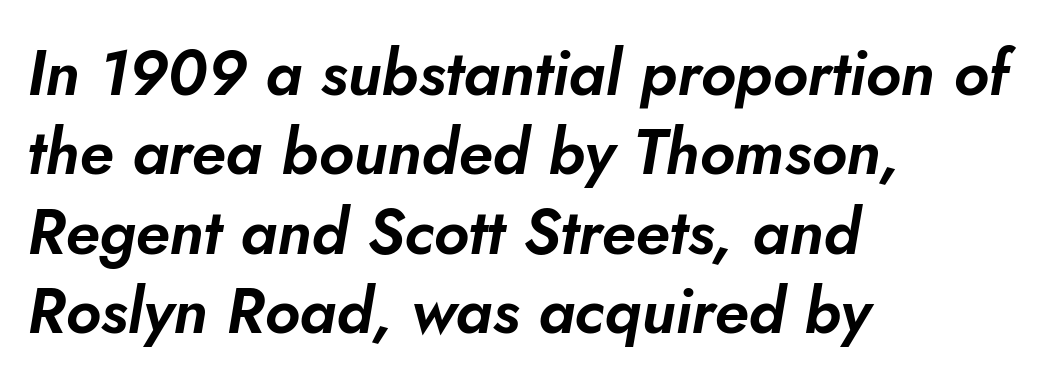
Glance below the letters and you will spot only blank space. Regarding leading, the lines here are spaced in the standard way. A typesetter would mark this as italic. The tracking reads as untouched default to a designer's eye.
